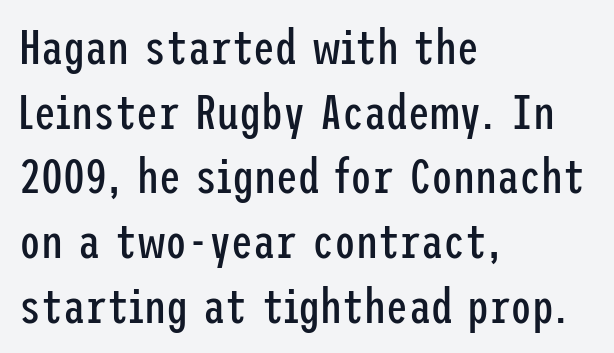
{"serif": "no", "italic": "no", "bold": "no", "weight": "regular", "width": "condensed", "stroke_contrast": "low", "x_height": "medium", "underline": "no", "align": "left", "line_spacing": "normal", "line_spacing_ratio": 1.32, "letter_spacing": "normal", "letter_spacing_em": 0.0, "glyph_px": 49}
